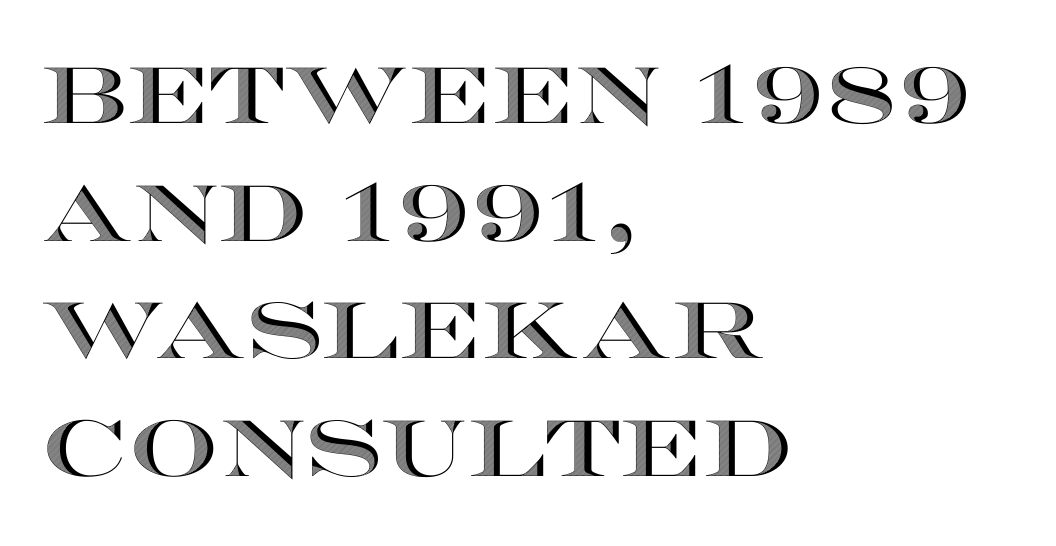
{"italic": "no", "width": "wide", "x_height": "large", "monospaced": "no", "underline": "no", "align": "left", "line_spacing": "normal", "line_spacing_ratio": 1.49, "letter_spacing": "normal", "letter_spacing_em": 0.0, "glyph_px": 79}
